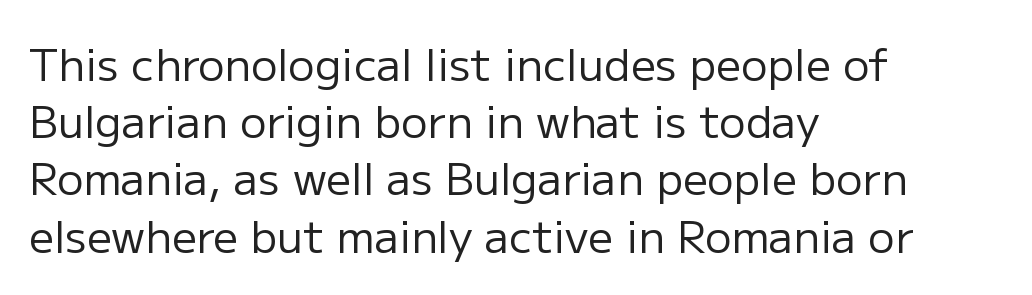
Q: Is the text bold? A: No.
Q: Is the text italic (slanted)? A: No, it is upright.
Q: Is the typeface a serif or a sans-serif typeface? A: Sans-serif.
Q: Is the text underlined? A: No.
Q: How is the paragraph aligned? A: Left-aligned.
Q: Is the spacing between letters normal or unusually wide? A: Normal.
Q: Is the spacing between lines tight, normal or loose? A: Normal.
Q: Width (condensed, normal, or wide)? A: Normal.
Q: Stroke contrast? A: Low.
Q: x-height? A: Medium.
Q: Monospaced? A: No.
